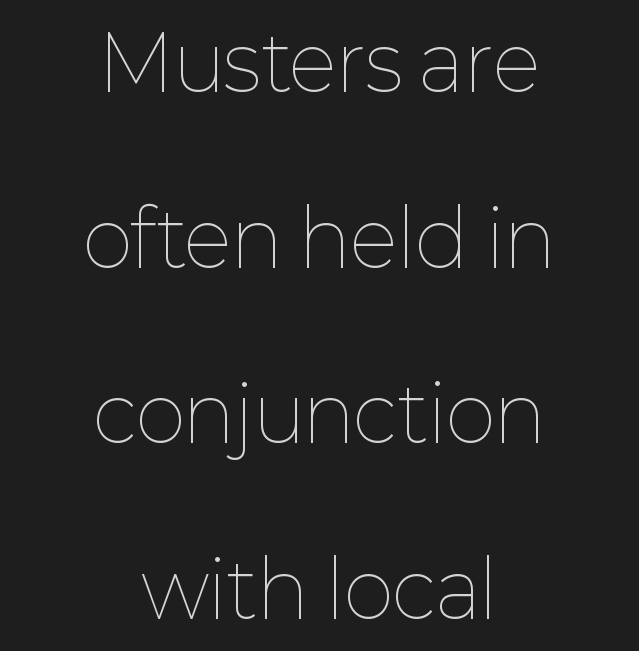
{"italic": "no", "bold": "no", "weight": "thin", "width": "normal", "stroke_contrast": "low", "x_height": "medium", "monospaced": "no", "underline": "no", "align": "center", "line_spacing": "loose", "line_spacing_ratio": 2.28, "letter_spacing": "normal", "letter_spacing_em": 0.0, "glyph_px": 77}
